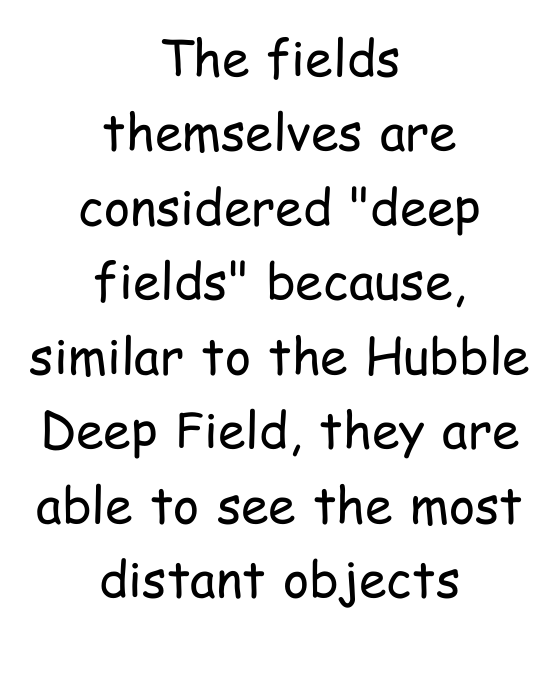
Q: Is the text bold? A: No.
Q: Is the text italic (slanted)? A: No, it is upright.
Q: Is the typeface a serif or a sans-serif typeface? A: Sans-serif.
Q: Is the text underlined? A: No.
Q: How is the paragraph aligned? A: Centered.
Q: Is the spacing between letters normal or unusually wide? A: Normal.
Q: Is the spacing between lines tight, normal or loose? A: Normal.
Q: Width (condensed, normal, or wide)? A: Condensed.
Q: Stroke contrast? A: Low.
Q: x-height? A: Medium.
Q: Monospaced? A: No.
